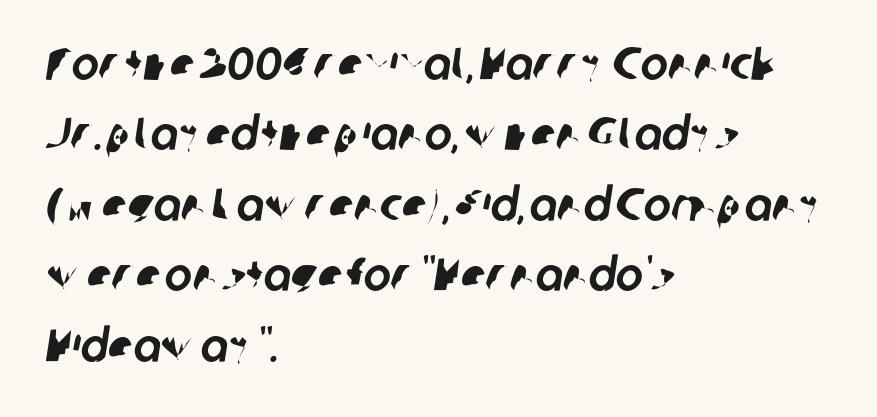
Default kerning and tracking; the words read as compact shapes. Think of a printed novel: that variable character pitch is what you see here. Look at the bottom of the vertical strokes: they stop flat, with no serifs. The string is rendered with underlining switched off. The lines sit at an ordinary, default distance from one another.
